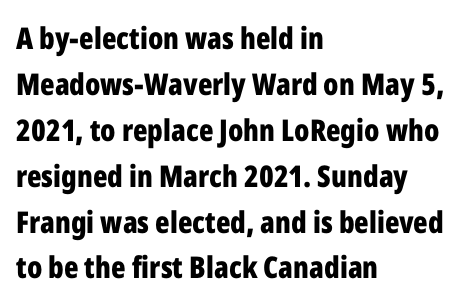
Q: Is the text bold? A: Yes.
Q: Is the text italic (slanted)? A: No, it is upright.
Q: Is the typeface a serif or a sans-serif typeface? A: Sans-serif.
Q: Is the text underlined? A: No.
Q: How is the paragraph aligned? A: Left-aligned.
Q: Is the spacing between letters normal or unusually wide? A: Normal.
Q: Is the spacing between lines tight, normal or loose? A: Normal.
Q: Width (condensed, normal, or wide)? A: Condensed.
Q: Stroke contrast? A: Low.
Q: x-height? A: Medium.
Q: Monospaced? A: No.
